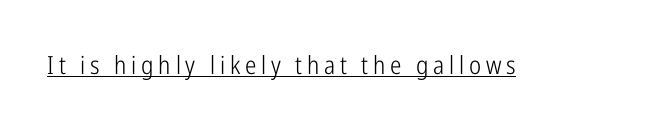
Q: Is the text bold? A: No.
Q: Is the text italic (slanted)? A: No, it is upright.
Q: Is the text underlined? A: Yes.
